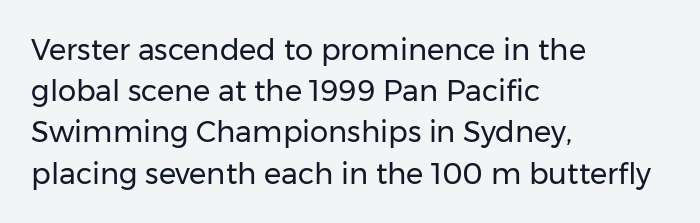
{"serif": "no", "italic": "no", "bold": "no", "weight": "regular", "width": "normal", "stroke_contrast": "low", "x_height": "medium", "monospaced": "no", "underline": "no", "align": "left", "line_spacing": "normal", "line_spacing_ratio": 1.42, "letter_spacing": "normal", "letter_spacing_em": 0.0, "glyph_px": 29}
